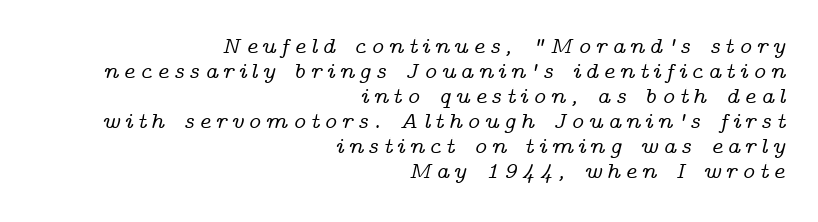
Q: Is the text italic (slanted)? A: Yes, it leans right by about 14 degrees.
Q: Is the text underlined? A: No.
Q: How is the paragraph aligned? A: Right-aligned.
Q: Is the spacing between lines tight, normal or loose? A: Tight.
